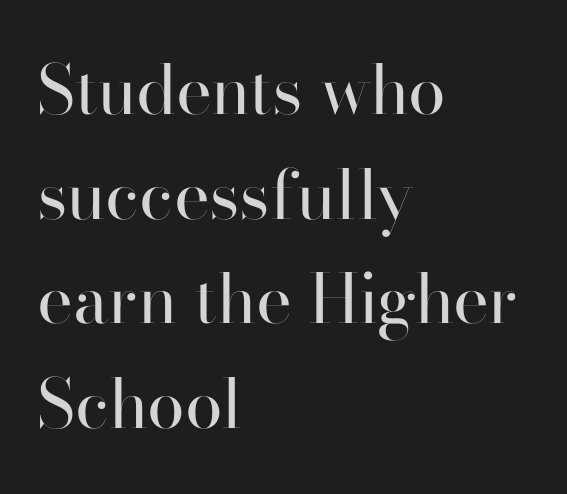
Q: Is the text bold? A: No.
Q: Is the text italic (slanted)? A: No, it is upright.
Q: Is the typeface a serif or a sans-serif typeface? A: Sans-serif.
Q: Is the text underlined? A: No.
Q: How is the paragraph aligned? A: Left-aligned.
Q: Is the spacing between letters normal or unusually wide? A: Normal.
Q: Is the spacing between lines tight, normal or loose? A: Normal.
Q: Width (condensed, normal, or wide)? A: Normal.
Q: Stroke contrast? A: High.
Q: x-height? A: Small.
Q: Monospaced? A: No.
